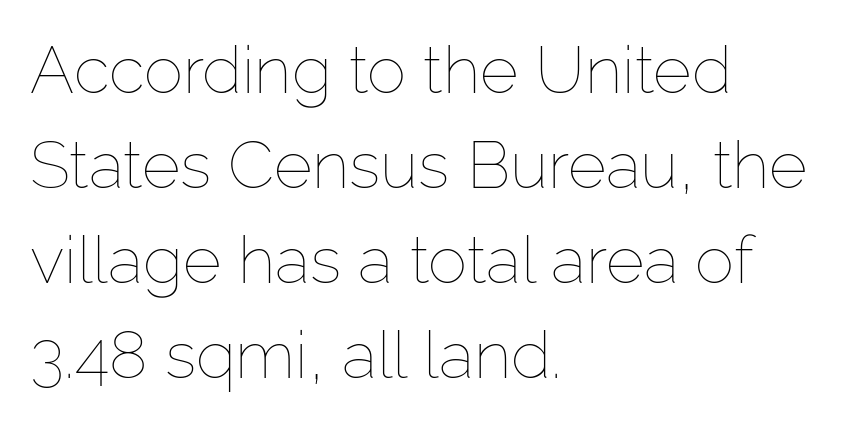
{"italic": "no", "bold": "no", "weight": "thin", "width": "normal", "stroke_contrast": "low", "x_height": "medium", "monospaced": "no", "underline": "no", "align": "left", "line_spacing": "normal", "line_spacing_ratio": 1.44, "letter_spacing": "normal", "letter_spacing_em": 0.0, "glyph_px": 66}
